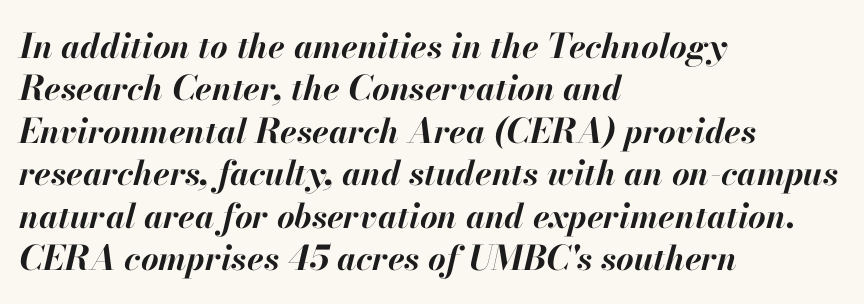
Q: Is the text bold? A: Yes.
Q: Is the text italic (slanted)? A: Yes, it leans right by about 13 degrees.
Q: Is the text underlined? A: No.
Q: How is the paragraph aligned? A: Left-aligned.
Q: Is the spacing between letters normal or unusually wide? A: Normal.
Q: Is the spacing between lines tight, normal or loose? A: Normal.
Q: Width (condensed, normal, or wide)? A: Normal.
Q: Stroke contrast? A: High.
Q: x-height? A: Small.
Q: Monospaced? A: No.
